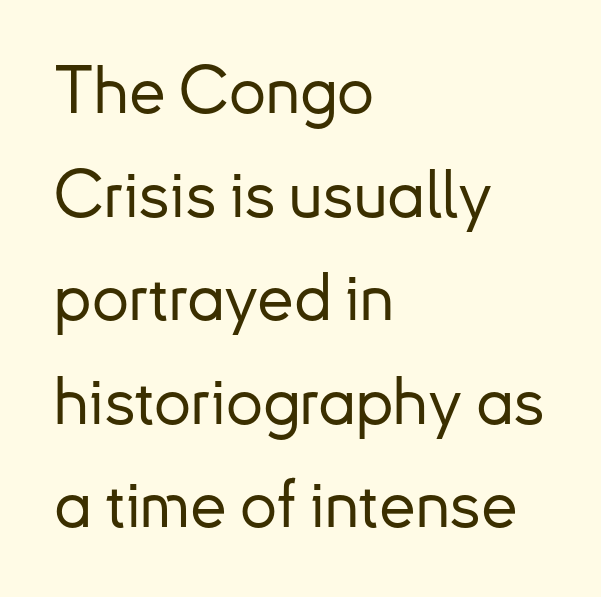
The image shows 66 px sans-serif type, upright; set left-aligned, normal line spacing (1.57x), normal letter spacing, not underlined; low stroke contrast and a small x-height.
